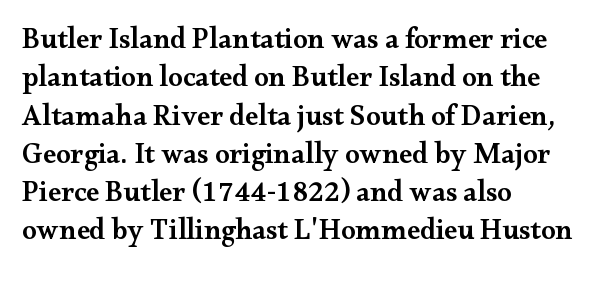
The rendering uses natural spacing where letterforms have individual widths. The tracking reads as untouched default to a designer's eye. The block of text has a typical density, with ordinary space between rows. Horizontal alignment here is leftward, the default for most running prose. No italicization has been applied; the sample stays upright.
